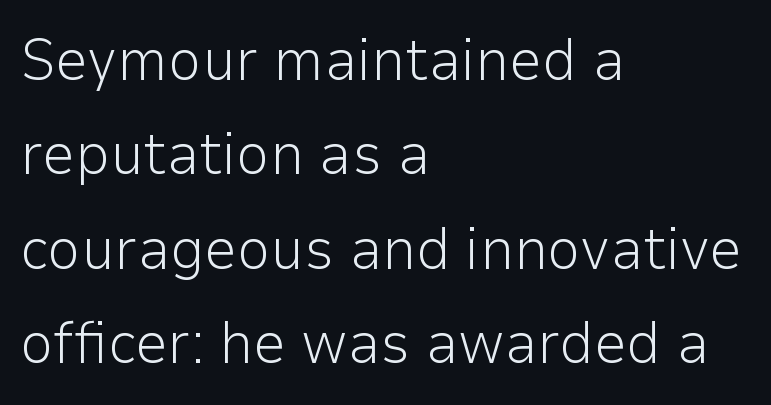
The image shows 59 px light sans-serif type, upright; set left-aligned, normal line spacing (1.6x), normal letter spacing, not underlined; low stroke contrast and a medium x-height.
